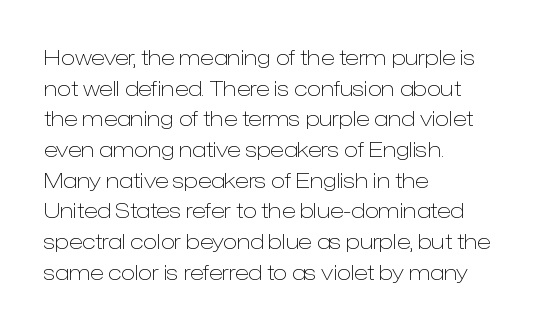
Q: Is the text bold? A: No.
Q: Is the text italic (slanted)? A: No, it is upright.
Q: Is the text underlined? A: No.
Q: How is the paragraph aligned? A: Left-aligned.
Q: Is the spacing between letters normal or unusually wide? A: Normal.
Q: Is the spacing between lines tight, normal or loose? A: Normal.
